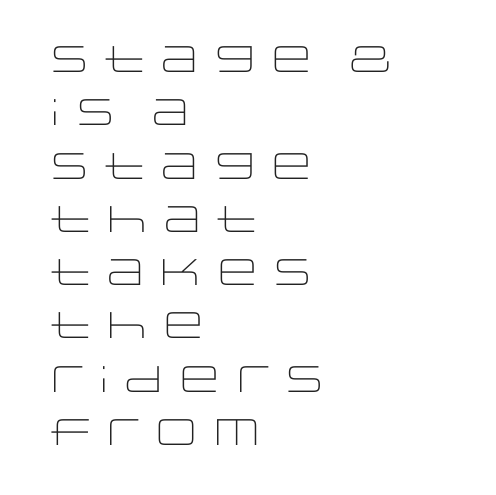
The image shows 37 px light, wide sans-serif type, upright; set left-aligned, normal line spacing (1.44x), normal letter spacing, not underlined; low stroke contrast and a large x-height.
